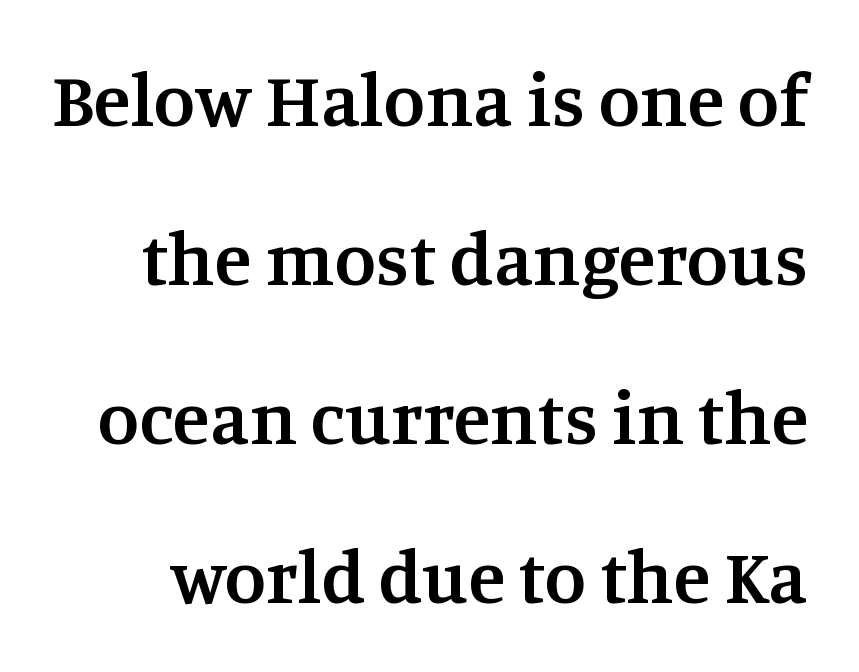
Q: Is the text bold? A: Semi-bold.
Q: Is the text italic (slanted)? A: No, it is upright.
Q: Is the typeface a serif or a sans-serif typeface? A: Serif.
Q: Is the text underlined? A: No.
Q: Is the spacing between letters normal or unusually wide? A: Normal.
Q: Is the spacing between lines tight, normal or loose? A: Loose.
Q: Width (condensed, normal, or wide)? A: Normal.
Q: Stroke contrast? A: Medium.
Q: x-height? A: Large.
Q: Monospaced? A: No.
